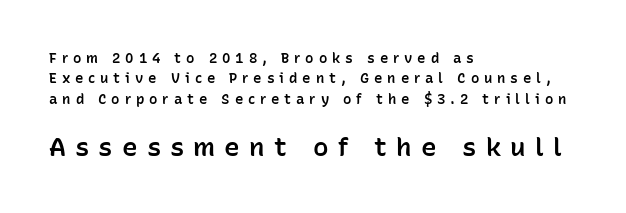
Q: Is the text bold? A: Semi-bold.
Q: Is the text italic (slanted)? A: No, it is upright.
Q: Is the text underlined? A: No.
Q: How is the paragraph aligned? A: Left-aligned.
Q: Is the spacing between letters normal or unusually wide? A: Unusually wide.
Q: Is the spacing between lines tight, normal or loose? A: Normal.
Q: Which block of text is set in a larger size, the first (top) or the second (bottom)? A: The second (bottom) one.
